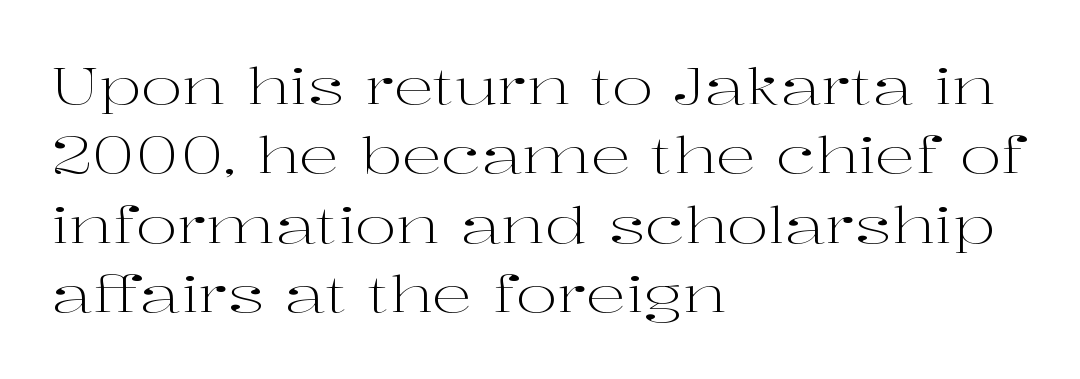
The compositor pushed each line to the left boundary. These lines are rendered in a variable-pitch font. Glance below the letters and you will spot only blank space. Default kerning and tracking; the words read as compact shapes. Honestly, the row spacing looks completely unremarkable. The face looks like a standard text weight, possibly lighter.
